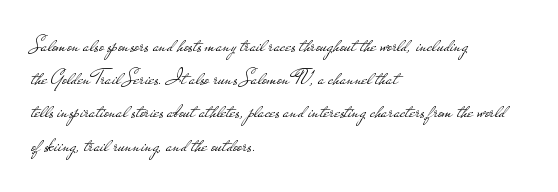
Weight: regular or lighter. Tracking value appears to be zero — textbook default spacing. The passage shown stacks its lines at a standard gap. The lines in this sample share a left origin and differ only in where they stop. Anything drawn beneath the words? Only blank space.
